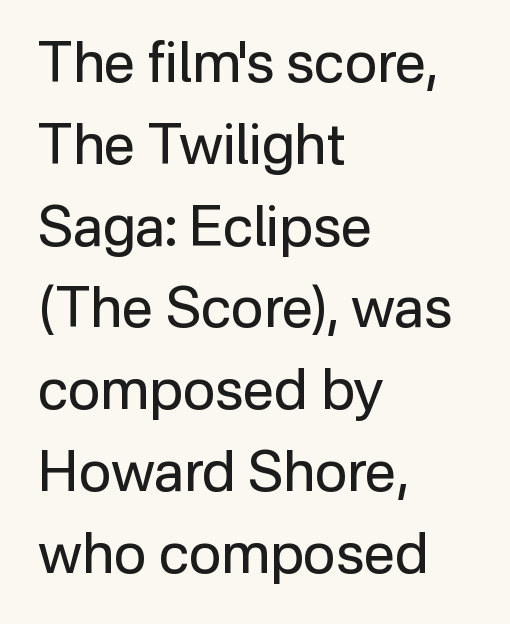
This rendering employs a face without finishing strokes, i.e., a sans-serif. A typesetter would call this proportional, since set widths differ per character. Rendered with straight, roman letterforms. Between one letter and the next there's only the usual sliver of space.
